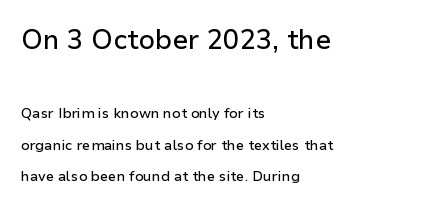
{"italic": "no", "underline": "no", "align": "left", "line_spacing": "loose", "line_spacing_ratio": 2.25, "letter_spacing": "normal", "letter_spacing_em": 0.0, "larger_block": "first", "size_ratio": 1.93, "glyph_px": 27}
